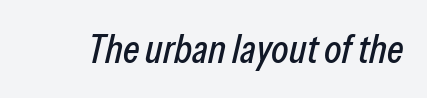
The image shows 40 px condensed type, italic (leaning right); set normal letter spacing, not underlined; low stroke contrast and a medium x-height.
